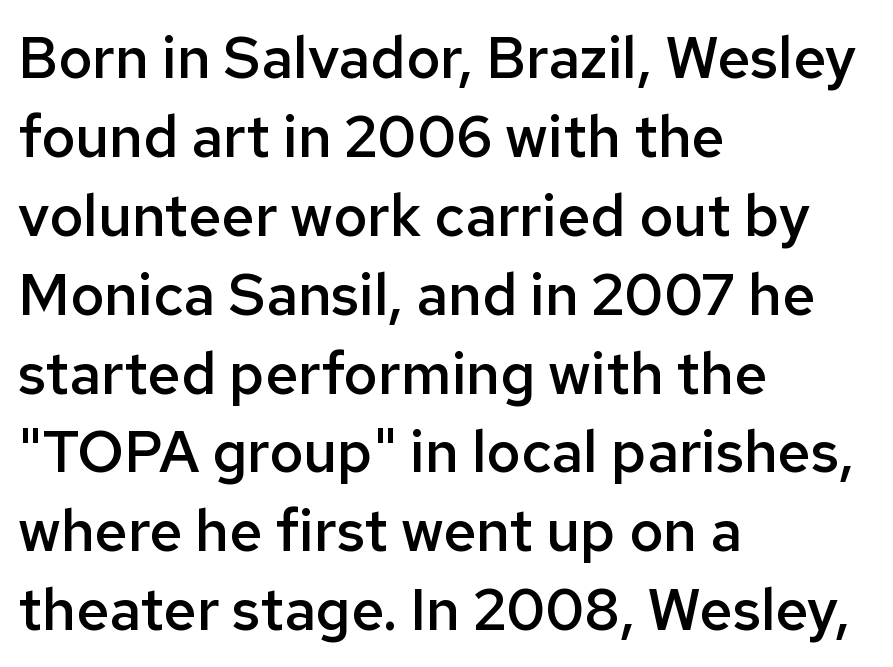
Q: Is the text bold? A: Semi-bold.
Q: Is the text italic (slanted)? A: No, it is upright.
Q: Is the typeface a serif or a sans-serif typeface? A: Sans-serif.
Q: Is the text underlined? A: No.
Q: How is the paragraph aligned? A: Left-aligned.
Q: Is the spacing between letters normal or unusually wide? A: Normal.
Q: Is the spacing between lines tight, normal or loose? A: Normal.
Q: Width (condensed, normal, or wide)? A: Normal.
Q: Stroke contrast? A: Low.
Q: x-height? A: Medium.
Q: Monospaced? A: No.
